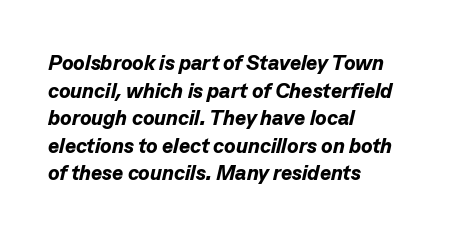
Heft: maximum for text — a bold. How are the letters spaced? Ordinarily, with no added tracking. Has an underline been added? It has not. A typesetter would call this leading conventional body-copy spacing.
